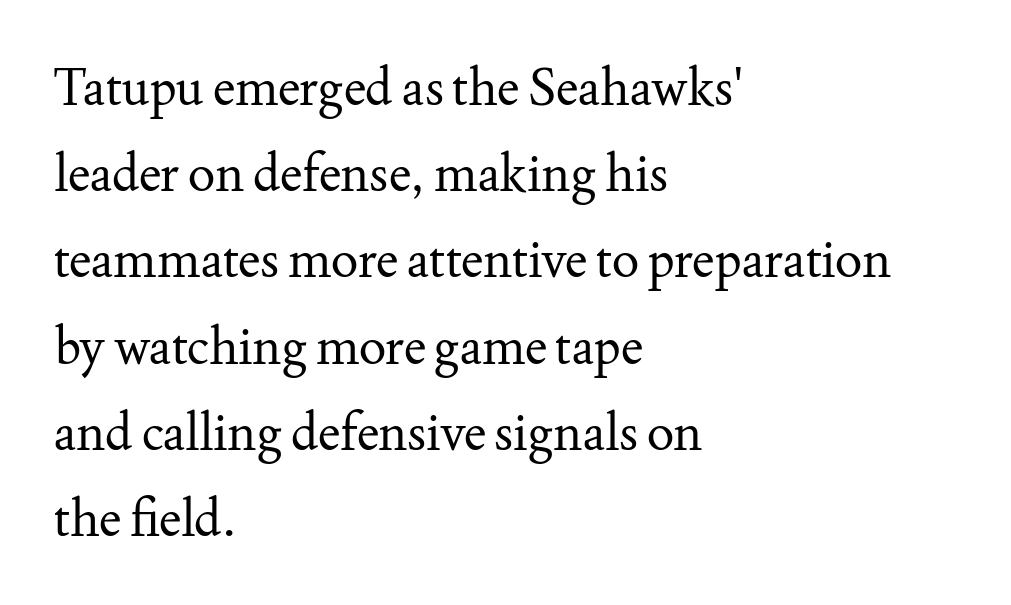
If you measured baseline to baseline, you'd find a middling distance. Rendered with straight, roman letterforms. A bare baseline throughout the passage. The lines are quadded left. The passage shown is typed in a proportional face where columns would drift.
